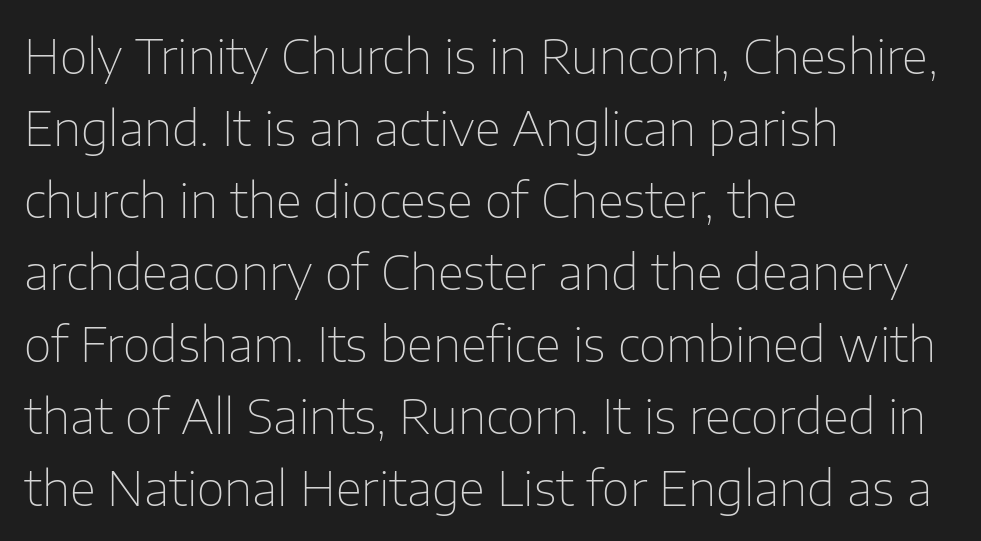
Each word holds together tightly as a unit, with standard inter-letter gaps. Regarding serifs, this sample does without them. Check the space under the baseline: it is left empty. If you drew a ruler down the left edge, every line would touch it. Line spacing here is normal.
